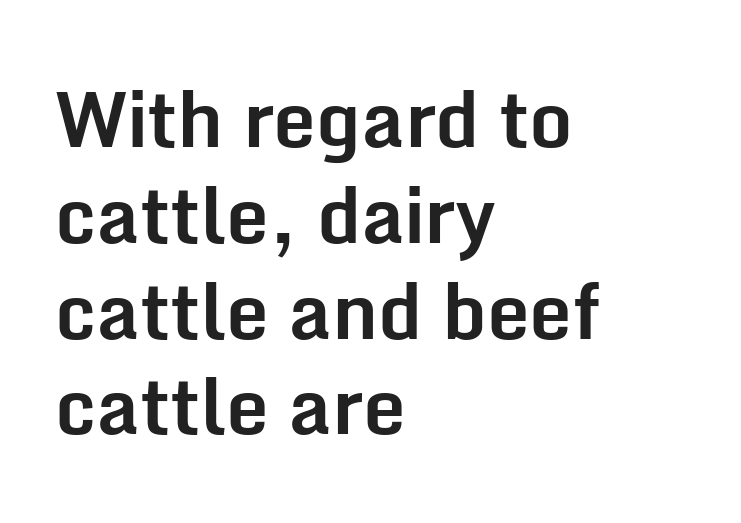
{"serif": "no", "italic": "no", "bold": "yes", "weight": "bold", "width": "normal", "stroke_contrast": "low", "x_height": "medium", "monospaced": "no", "underline": "no", "align": "left", "line_spacing": "normal", "line_spacing_ratio": 1.26, "letter_spacing": "normal", "letter_spacing_em": 0.0, "glyph_px": 76}
